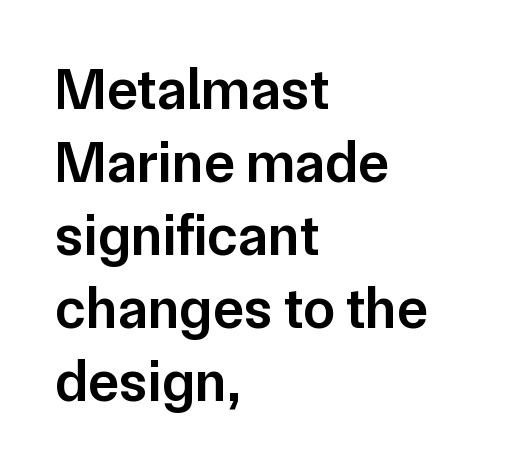
Q: Is the text bold? A: Semi-bold.
Q: Is the text italic (slanted)? A: No, it is upright.
Q: Is the typeface a serif or a sans-serif typeface? A: Sans-serif.
Q: Is the text underlined? A: No.
Q: How is the paragraph aligned? A: Left-aligned.
Q: Is the spacing between letters normal or unusually wide? A: Normal.
Q: Is the spacing between lines tight, normal or loose? A: Normal.
Q: Width (condensed, normal, or wide)? A: Normal.
Q: Stroke contrast? A: Low.
Q: x-height? A: Medium.
Q: Monospaced? A: No.
